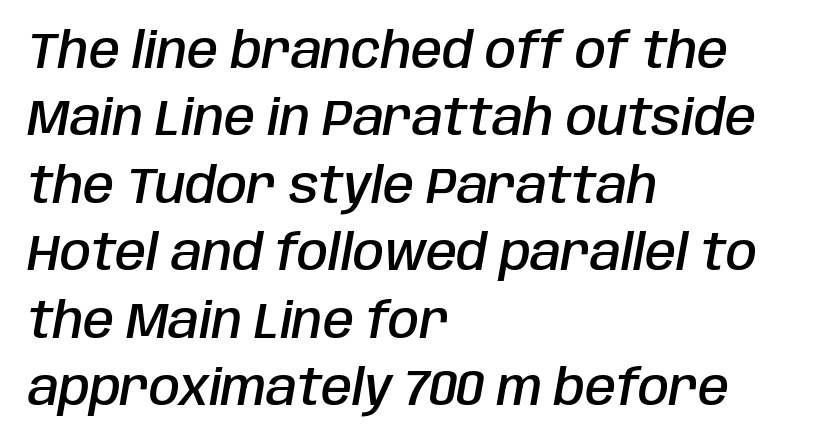
{"italic": "yes", "lean": "right", "slant_degrees": 10, "bold": "semi", "weight": "semibold", "width": "condensed", "stroke_contrast": "low", "x_height": "large", "monospaced": "no", "underline": "no", "align": "left", "line_spacing": "normal", "line_spacing_ratio": 1.35, "letter_spacing": "normal", "letter_spacing_em": 0.0, "glyph_px": 50}
